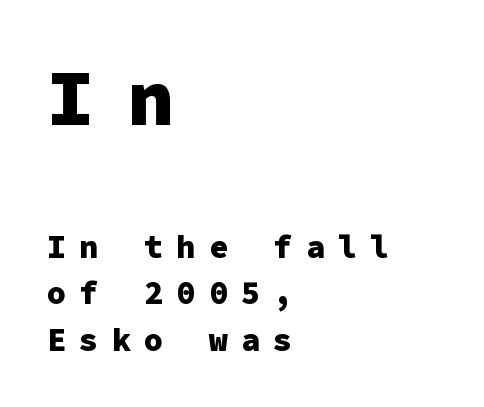
Q: Is the text bold? A: Yes.
Q: Is the text italic (slanted)? A: No, it is upright.
Q: Is the typeface a serif or a sans-serif typeface? A: Sans-serif.
Q: Is the text underlined? A: No.
Q: How is the paragraph aligned? A: Left-aligned.
Q: Is the spacing between letters normal or unusually wide? A: Unusually wide.
Q: Is the spacing between lines tight, normal or loose? A: Normal.
Q: Which block of text is set in a larger size, the first (top) or the second (bottom)? A: The first (top) one.
Q: Width (condensed, normal, or wide)? A: Normal.
Q: Stroke contrast? A: Low.
Q: x-height? A: Medium.
Q: Monospaced? A: Yes.
